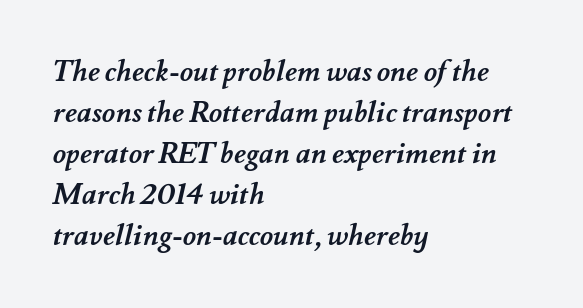
The image shows 29 px semibold type; set left-aligned, normal line spacing (1.41x), normal letter spacing, not underlined; medium stroke contrast and a small x-height.
